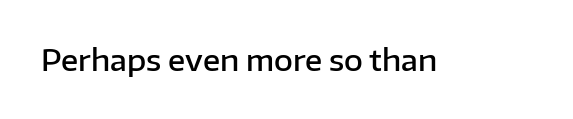
Q: Is the text bold? A: Semi-bold.
Q: Is the text italic (slanted)? A: No, it is upright.
Q: Is the typeface a serif or a sans-serif typeface? A: Sans-serif.
Q: Is the text underlined? A: No.
Q: Is the spacing between letters normal or unusually wide? A: Normal.
Q: Width (condensed, normal, or wide)? A: Normal.
Q: Stroke contrast? A: Low.
Q: x-height? A: Medium.
Q: Monospaced? A: No.
